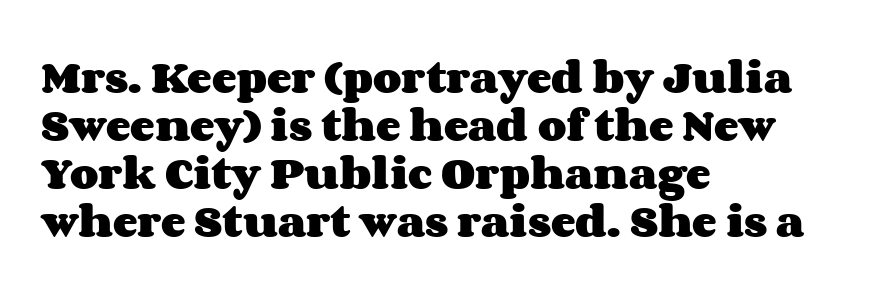
{"italic": "no", "bold": "yes", "weight": "heavy", "width": "wide", "stroke_contrast": "medium", "x_height": "large", "monospaced": "no", "underline": "no", "align": "left", "line_spacing": "normal", "line_spacing_ratio": 1.3, "letter_spacing": "normal", "letter_spacing_em": 0.0, "glyph_px": 37}
